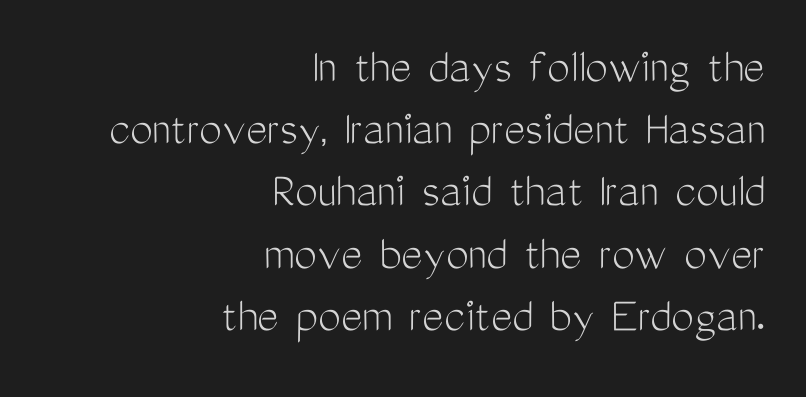
This sample has the flowing, uneven cadence of proportional lettering. No extra tracking has been applied to these lines. The type sits square on the baseline with zero lean. Vertical stems look standard width or narrower in stroke.
